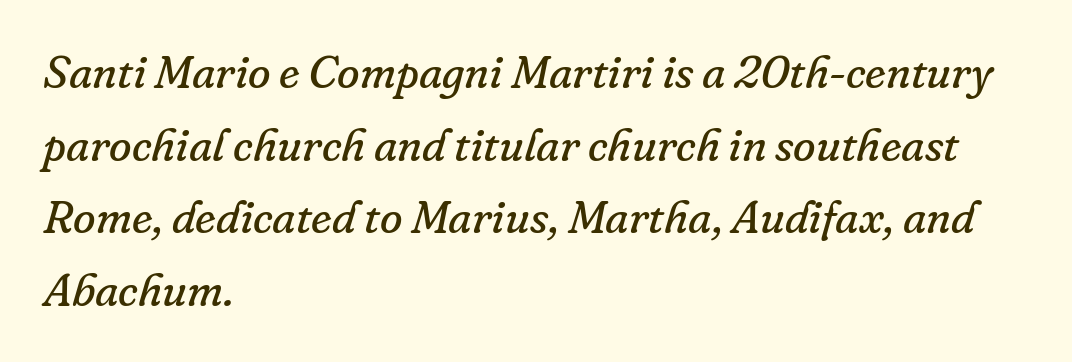
The image shows 46 px regular-weight serif type, italic (leaning right); set left-aligned, normal line spacing (1.58x), normal letter spacing, not underlined; low stroke contrast and a small x-height.
